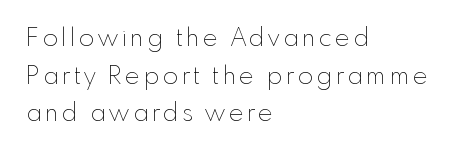
{"italic": "no", "bold": "no", "underline": "no", "align": "left", "line_spacing": "normal", "line_spacing_ratio": 1.51, "glyph_px": 25}
